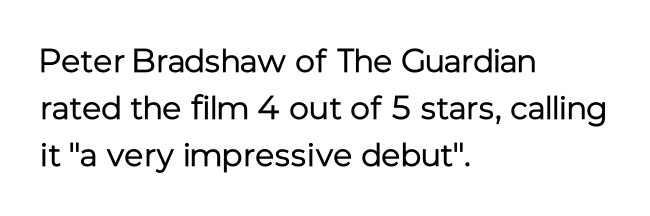
Q: Is the text bold? A: No.
Q: Is the text italic (slanted)? A: No, it is upright.
Q: Is the typeface a serif or a sans-serif typeface? A: Sans-serif.
Q: Is the text underlined? A: No.
Q: How is the paragraph aligned? A: Left-aligned.
Q: Is the spacing between letters normal or unusually wide? A: Normal.
Q: Is the spacing between lines tight, normal or loose? A: Normal.
Q: Width (condensed, normal, or wide)? A: Normal.
Q: Stroke contrast? A: Low.
Q: x-height? A: Medium.
Q: Monospaced? A: No.
